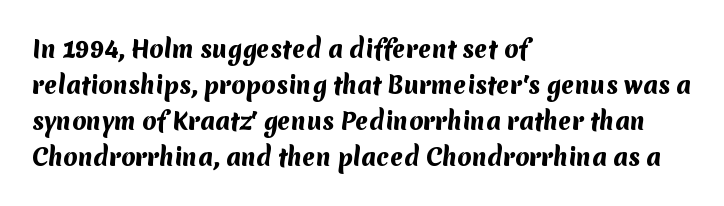
The image shows 23 px bold type; set left-aligned, normal line spacing (1.56x), normal letter spacing, not underlined.
